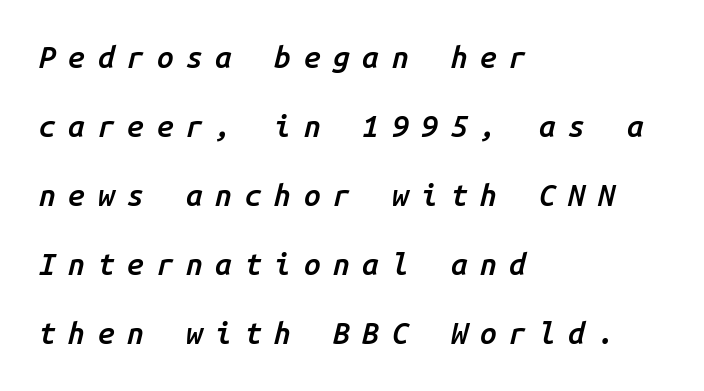
The image shows 30 px semibold type, italic (leaning right), monospaced; set left-aligned, loose line spacing (2.3x), unusually wide letter spacing (+0.42 em), not underlined; low stroke contrast and a medium x-height.
